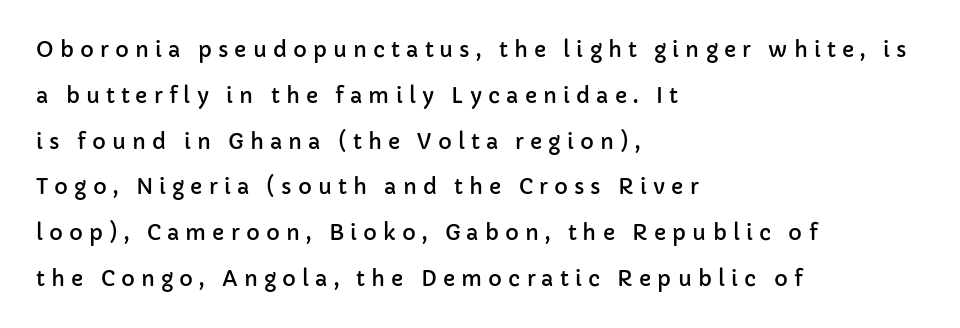
This block would shrink considerably if given ordinary leading; it's expanded now. The area under the type is left untouched. Typeset ragged right — the left edge is the straight one. The axis of the letterforms is exactly vertical. The gaps between neighbouring characters are conspicuously large.
